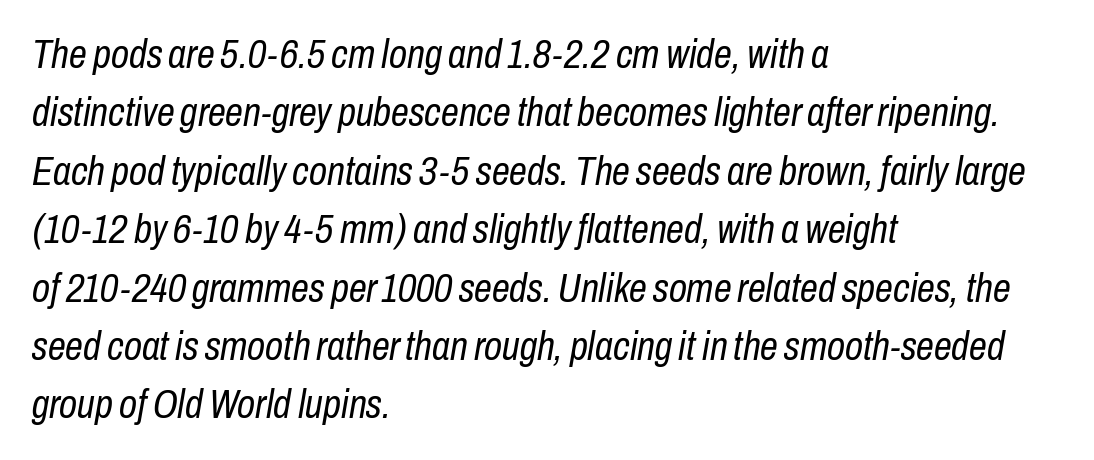
Each stroke keeps to a modest, everyday thickness or less. Line beginnings align vertically; line endings do not. Here the designer chose a conventional face with non-uniform glyph widths. Compared with typical body copy, the letter spacing here is the same. Vertically, the passage feels balanced, rows spaced as you'd expect. This is oblique type, the kind used for emphasis or titles.
